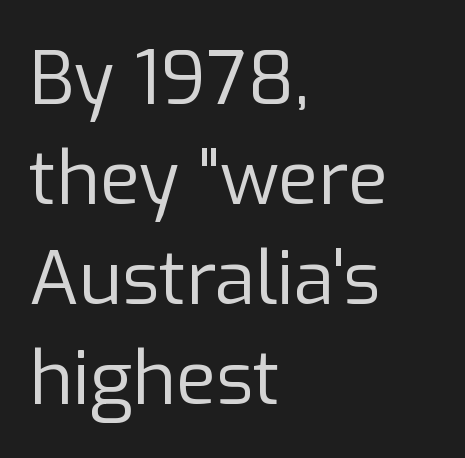
{"serif": "no", "italic": "no", "bold": "no", "weight": "regular", "width": "normal", "stroke_contrast": "low", "x_height": "medium", "monospaced": "no", "underline": "no", "align": "left", "line_spacing": "normal", "line_spacing_ratio": 1.35, "letter_spacing": "normal", "letter_spacing_em": 0.0, "glyph_px": 74}
